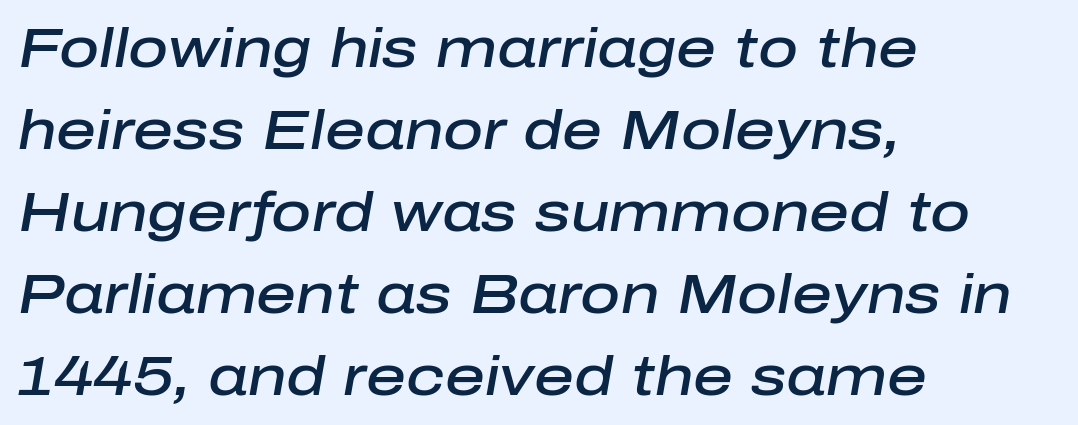
{"italic": "yes", "lean": "right", "slant_degrees": 10, "bold": "semi", "weight": "semibold", "width": "normal", "stroke_contrast": "low", "x_height": "medium", "monospaced": "no", "underline": "no", "align": "left", "line_spacing": "normal", "line_spacing_ratio": 1.49, "letter_spacing": "normal", "letter_spacing_em": 0.0, "glyph_px": 55}
